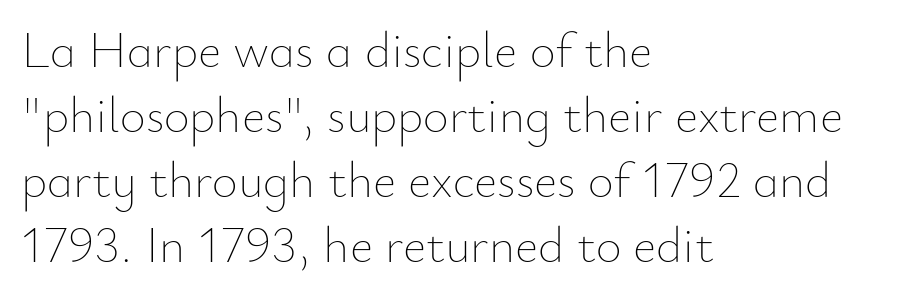
The image shows 50 px thin type, upright; set left-aligned, normal line spacing (1.3x), normal letter spacing, not underlined; low stroke contrast and a small x-height.
